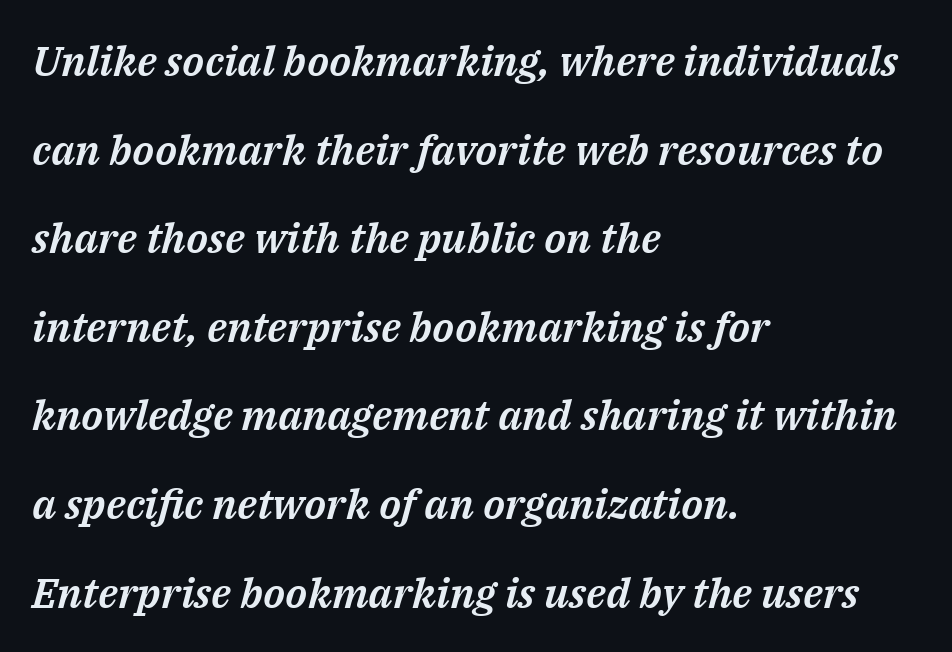
The image shows 42 px text type, italic (leaning right); set left-aligned, loose line spacing (2.11x), normal letter spacing, not underlined; medium stroke contrast and a medium x-height.
